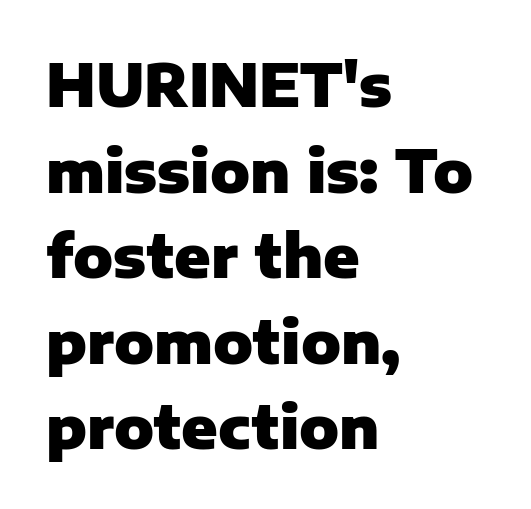
The image shows 59 px heavy sans-serif type, upright; set left-aligned, normal line spacing (1.45x), normal letter spacing, not underlined; low stroke contrast and a medium x-height.
